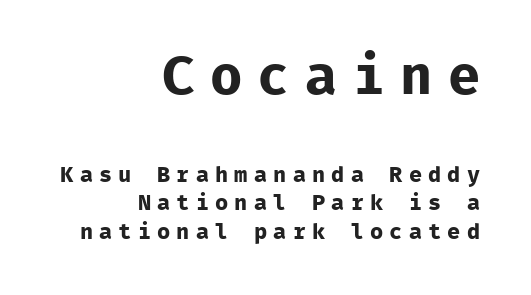
Q: Is the text bold? A: Yes.
Q: Is the text italic (slanted)? A: No, it is upright.
Q: Is the typeface a serif or a sans-serif typeface? A: Sans-serif.
Q: Is the text underlined? A: No.
Q: How is the paragraph aligned? A: Right-aligned.
Q: Is the spacing between letters normal or unusually wide? A: Unusually wide.
Q: Is the spacing between lines tight, normal or loose? A: Normal.
Q: Which block of text is set in a larger size, the first (top) or the second (bottom)? A: The first (top) one.
Q: Width (condensed, normal, or wide)? A: Normal.
Q: Stroke contrast? A: Low.
Q: x-height? A: Medium.
Q: Monospaced? A: Yes.
